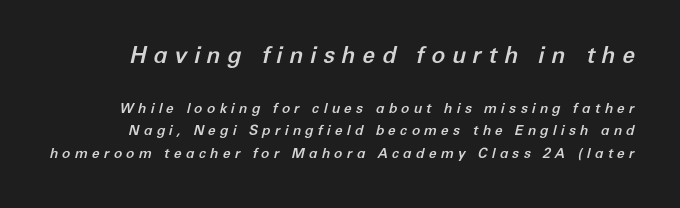
No word sits above an underline. Note: larger setting up top, smaller setting below. These lines were composed using italics. This block has exactly the height ordinary leading produces. Does extra space separate the letters? Yes, quite a lot of it.
